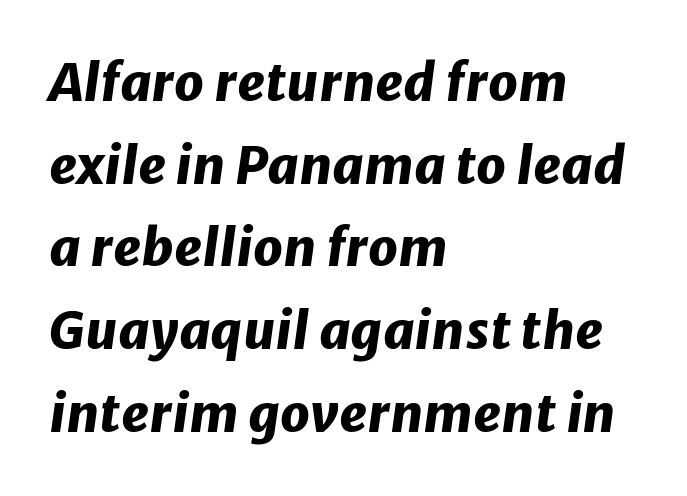
{"italic": "yes", "lean": "right", "slant_degrees": 8, "bold": "yes", "weight": "heavy", "width": "normal", "stroke_contrast": "low", "x_height": "medium", "monospaced": "no", "underline": "no", "align": "left", "line_spacing": "normal", "line_spacing_ratio": 1.59, "letter_spacing": "normal", "letter_spacing_em": 0.0, "glyph_px": 52}
